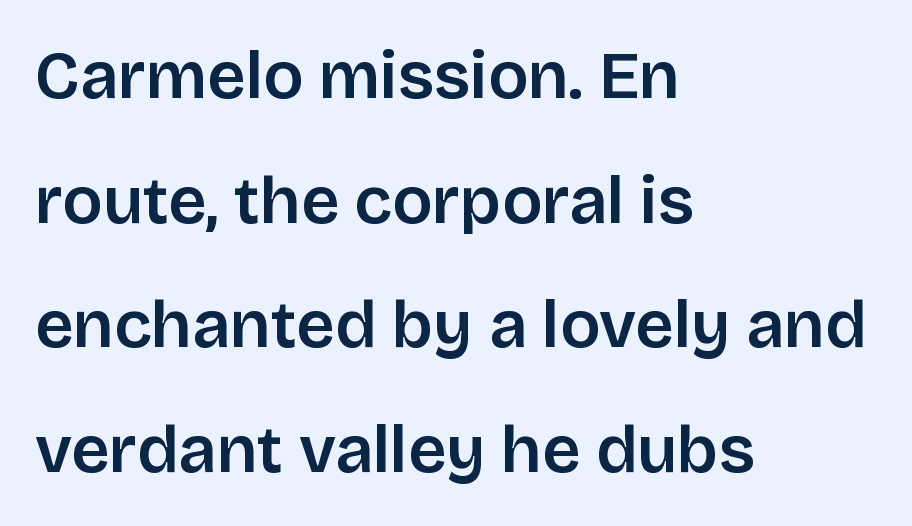
The image shows 67 px sans-serif type, upright; set left-aligned, line spacing 1.86x, normal letter spacing, not underlined; low stroke contrast and a large x-height.
